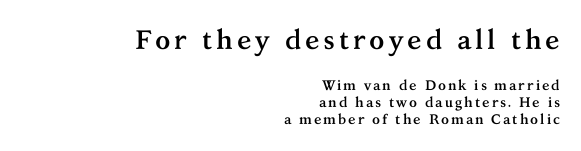
The image shows 27 px bold type, upright; set right-aligned, line spacing 1.21x, not underlined; the first (top) block is 1.93x larger.
